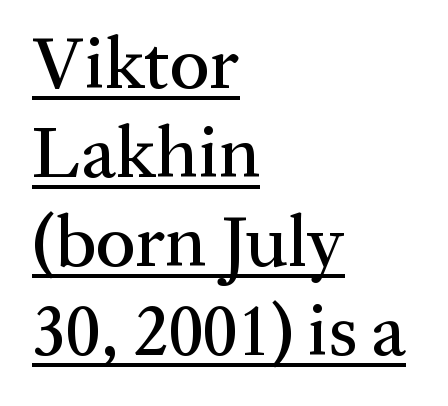
The image shows 73 px serif type, upright; set left-aligned, line spacing 1.22x, normal letter spacing, underlined; medium stroke contrast and a medium x-height.
